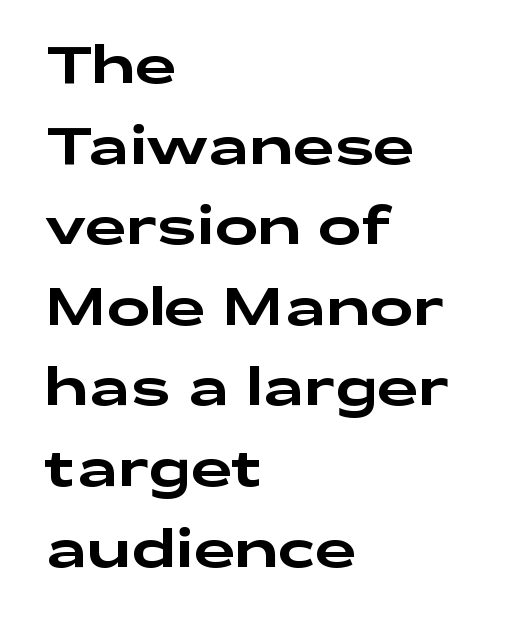
Reading down the column, the eye jumps a familiar distance to each next line. No extra tracking has been applied to these lines. Regarding serifs, this sample does without them. Alignment: flush left. The letters advance in unequal steps, a hallmark of proportional type. Nobody drew a line under any word here.
